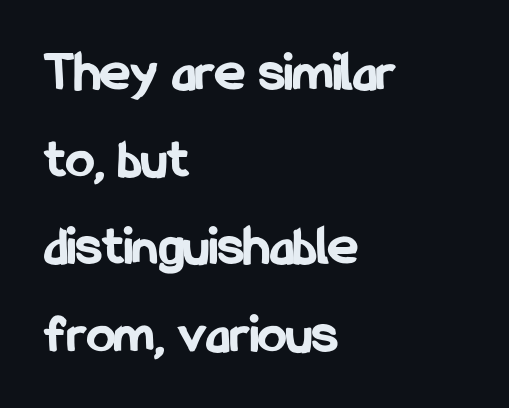
{"serif": "no", "italic": "no", "bold": "yes", "weight": "bold", "width": "condensed", "stroke_contrast": "low", "x_height": "medium", "monospaced": "no", "underline": "no", "align": "left", "line_spacing": "normal", "line_spacing_ratio": 1.53, "letter_spacing": "normal", "letter_spacing_em": 0.0, "glyph_px": 57}
